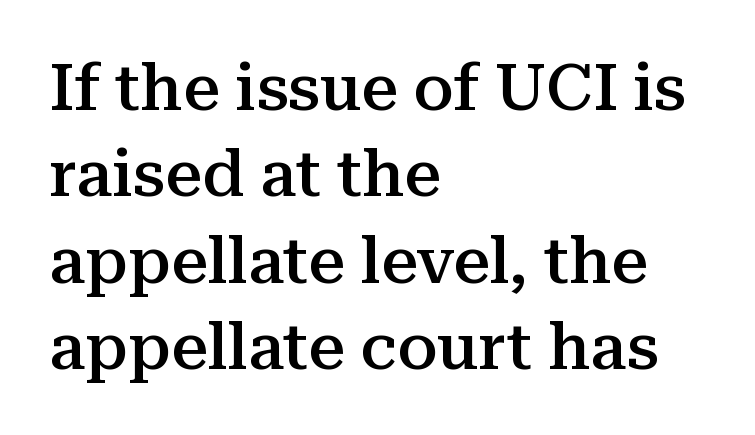
The image shows 65 px semibold serif type, upright; set left-aligned, normal line spacing (1.33x), normal letter spacing, not underlined; medium stroke contrast and a medium x-height.
